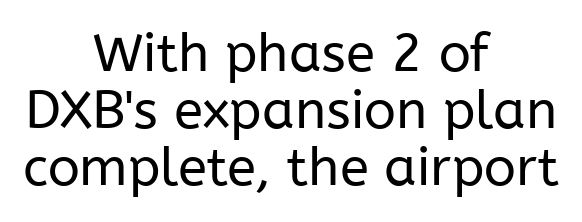
{"serif": "no", "italic": "no", "bold": "no", "weight": "regular", "width": "normal", "stroke_contrast": "low", "x_height": "medium", "monospaced": "no", "underline": "no", "align": "center", "line_spacing": "tight", "line_spacing_ratio": 1.08, "letter_spacing": "normal", "letter_spacing_em": 0.0, "glyph_px": 53}
